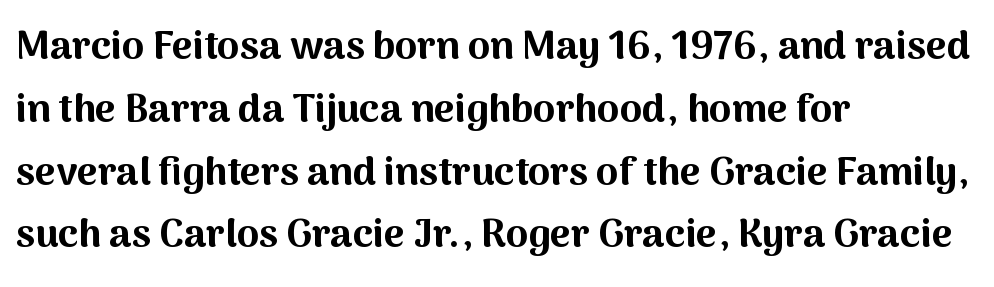
The image shows 40 px bold sans-serif type, upright; set left-aligned, normal line spacing (1.57x), normal letter spacing, not underlined; medium stroke contrast and a medium x-height.
